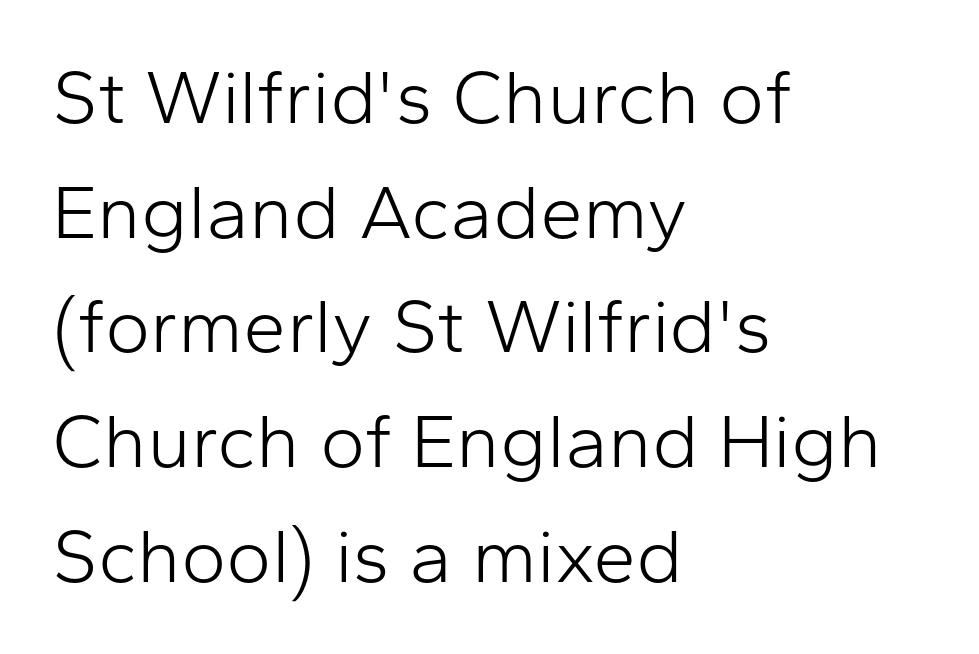
Is this a heavy cut? Hardly; it is regular or lighter. The lines sit at an ordinary, default distance from one another. Clear beneath every line of the passage. Type style note: lacks serifs.
